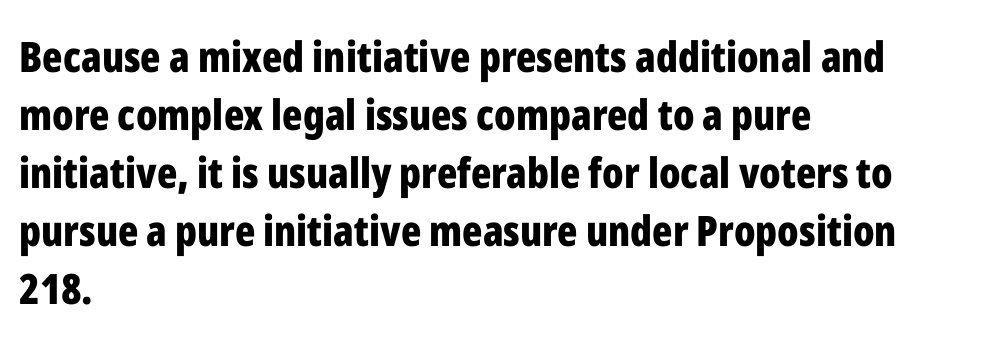
What weight is shown? A full bold with thick strokes. Tall strokes in this sample are plumb rather than angled. The rendering shows plain stroke endings on the letterforms — a sans-serif design. Quick note: interline space is typical. This sample has the flowing, uneven cadence of proportional lettering.
